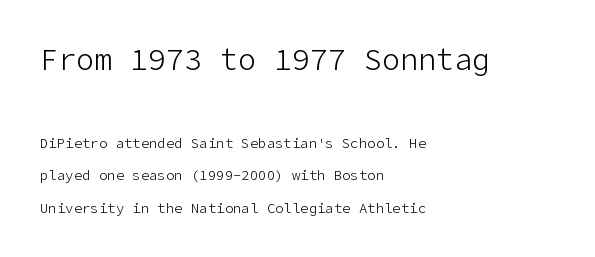
The image shows 30 px light sans-serif type, upright; set left-aligned, loose line spacing (2.32x), normal letter spacing, not underlined; the first (top) block is 2.14x larger; low stroke contrast and a medium x-height.
